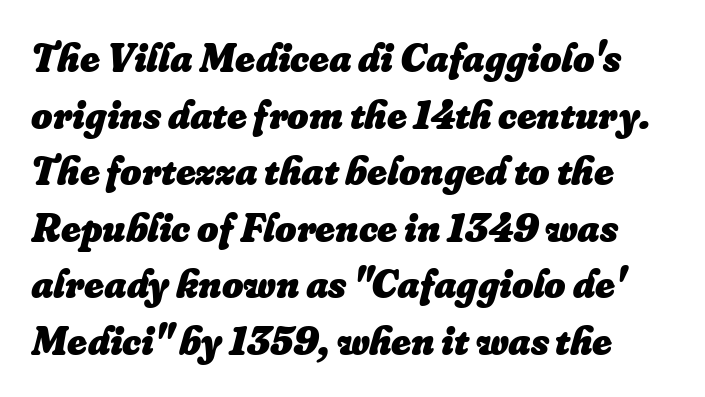
The image shows 41 px heavy type, italic (leaning right); set normal line spacing (1.38x), normal letter spacing, not underlined; low stroke contrast and a small x-height.
